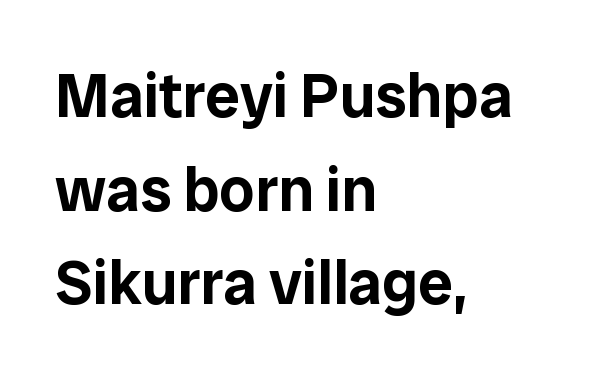
The image shows 62 px sans-serif type, upright; set left-aligned, normal line spacing (1.51x), normal letter spacing, not underlined; low stroke contrast and a medium x-height.
